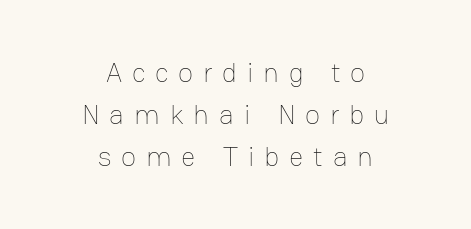
Q: Is the text bold? A: No.
Q: Is the text italic (slanted)? A: No, it is upright.
Q: Is the text underlined? A: No.
Q: How is the paragraph aligned? A: Centered.
Q: Is the spacing between letters normal or unusually wide? A: Unusually wide.
Q: Is the spacing between lines tight, normal or loose? A: Normal.
Q: Width (condensed, normal, or wide)? A: Normal.
Q: Stroke contrast? A: Low.
Q: x-height? A: Medium.
Q: Monospaced? A: No.
